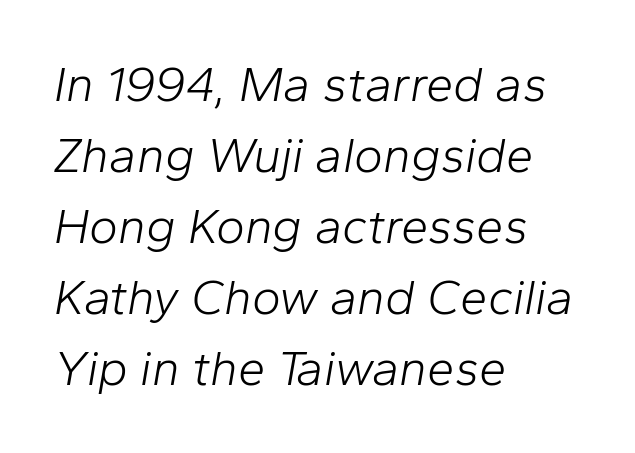
The image shows 49 px light type, italic (leaning right); set left-aligned, normal line spacing (1.45x), normal letter spacing, not underlined; low stroke contrast and a medium x-height.
